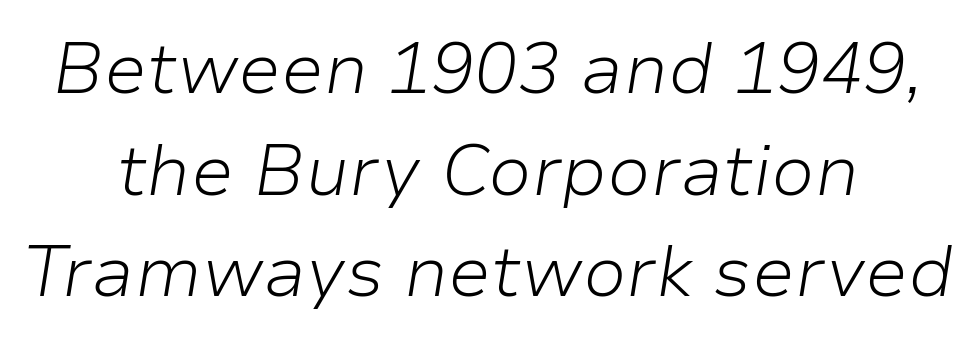
{"italic": "yes", "lean": "right", "slant_degrees": 9, "bold": "no", "weight": "light", "width": "normal", "stroke_contrast": "low", "x_height": "medium", "monospaced": "no", "underline": "no", "align": "center", "line_spacing": "normal", "line_spacing_ratio": 1.41, "letter_spacing": "normal", "letter_spacing_em": 0.0, "glyph_px": 72}
